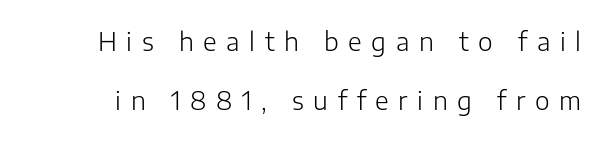
Interline gaps are noticeably wide in this sample. The letterforms stand isolated, each surrounded by extra space. Every stem runs plumb, perpendicular to the baseline. The strokes are not fattened; the text isn't bold. Rule under the text: the space is simply empty.
